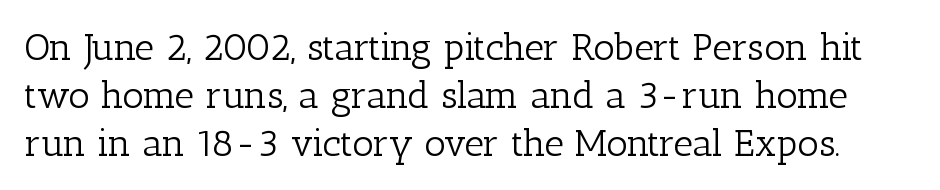
{"serif": "yes", "italic": "no", "bold": "no", "weight": "light", "width": "normal", "stroke_contrast": "low", "x_height": "medium", "monospaced": "no", "underline": "no", "line_spacing": "normal", "line_spacing_ratio": 1.26, "letter_spacing": "normal", "letter_spacing_em": 0.0, "glyph_px": 38}
